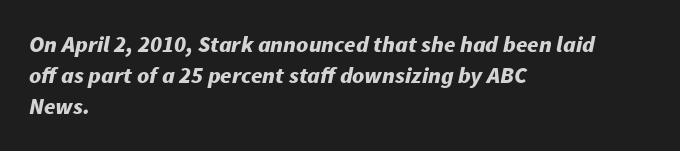
Q: Is the text bold? A: Yes.
Q: Is the text italic (slanted)? A: Yes, it leans right by about 11 degrees.
Q: Is the text underlined? A: No.
Q: How is the paragraph aligned? A: Left-aligned.
Q: Is the spacing between letters normal or unusually wide? A: Normal.
Q: Is the spacing between lines tight, normal or loose? A: Normal.
